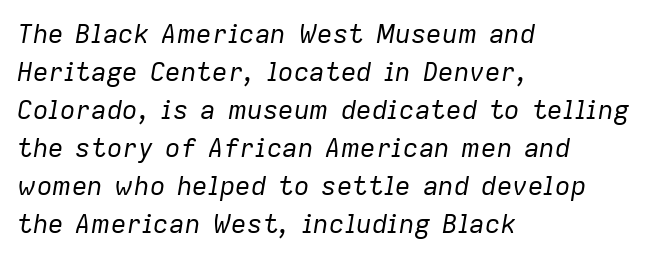
Descender tails drop into unmarked territory. The line texture is even and compact thanks to regular tracking. The weight would be labelled regular, book, light, or lighter still. The passage shown leans; its letterforms are oblique. Teacher's note: observe the even left margin — that is flush-left alignment. Honestly, the row spacing looks completely unremarkable.
